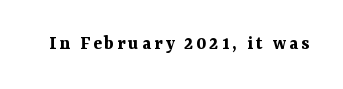
The image shows 20 px bold type, upright; set not underlined.
